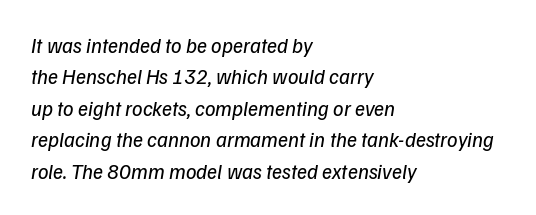
{"bold": "no", "underline": "no", "align": "left", "line_spacing": "normal", "line_spacing_ratio": 1.5, "letter_spacing": "normal", "letter_spacing_em": 0.0, "glyph_px": 21}
